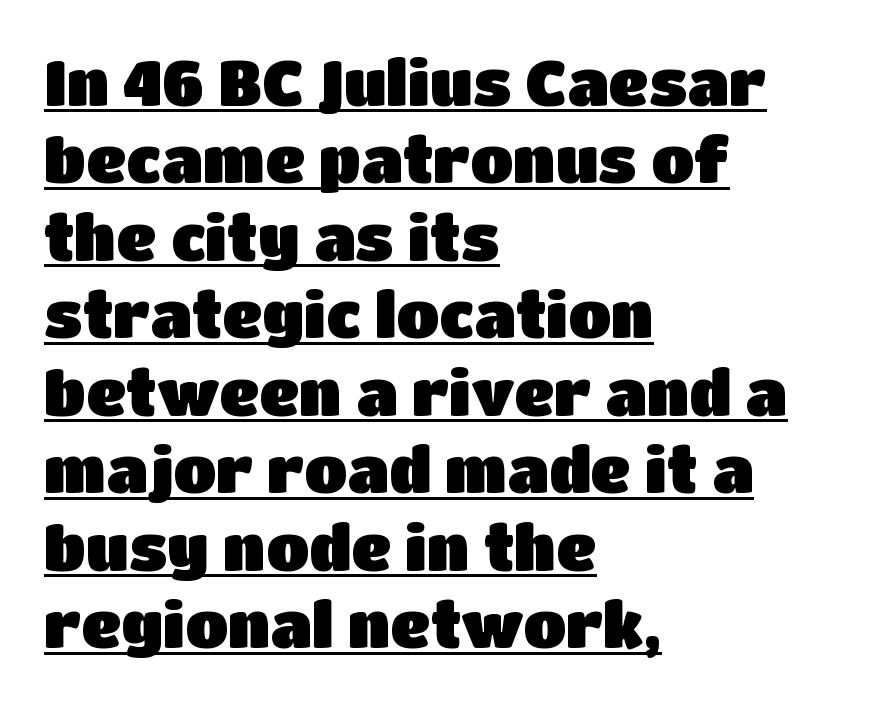
Q: Is the text italic (slanted)? A: No, it is upright.
Q: Is the typeface a serif or a sans-serif typeface? A: Sans-serif.
Q: Is the text underlined? A: Yes.
Q: How is the paragraph aligned? A: Left-aligned.
Q: Is the spacing between letters normal or unusually wide? A: Normal.
Q: Width (condensed, normal, or wide)? A: Normal.
Q: Stroke contrast? A: Low.
Q: x-height? A: Large.
Q: Monospaced? A: No.
